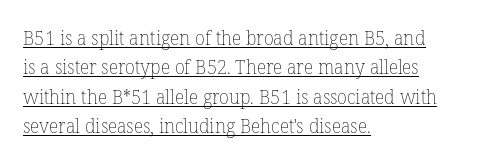
The font sits on the lighter half of the weight spectrum, regular included. Standard letterfit; no display-style spreading of the glyphs. A baseline rule has been typeset under these characters. Tall strokes in this sample are plumb rather than angled.
